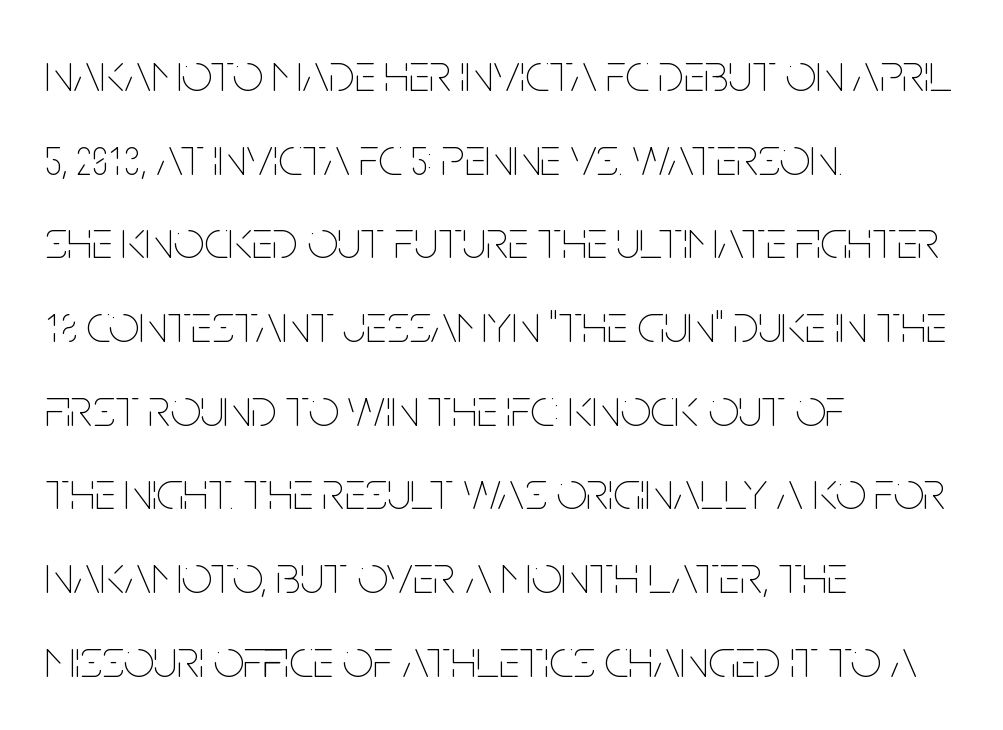
Q: Is the text bold? A: No.
Q: Is the text italic (slanted)? A: No, it is upright.
Q: Is the text underlined? A: No.
Q: How is the paragraph aligned? A: Left-aligned.
Q: Is the spacing between letters normal or unusually wide? A: Normal.
Q: Is the spacing between lines tight, normal or loose? A: Normal.
Q: Width (condensed, normal, or wide)? A: Condensed.
Q: Stroke contrast? A: Low.
Q: x-height? A: Large.
Q: Monospaced? A: No.
